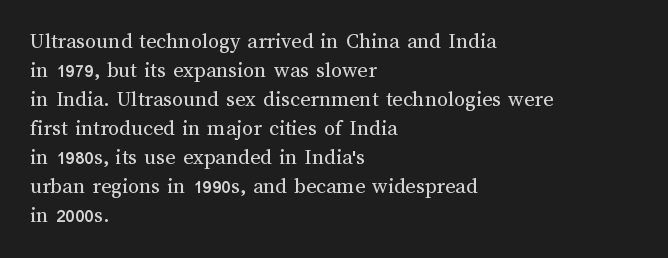
{"italic": "no", "bold": "no", "underline": "no", "align": "left", "line_spacing": "normal", "line_spacing_ratio": 1.32, "letter_spacing": "normal", "letter_spacing_em": 0.0, "glyph_px": 22}
